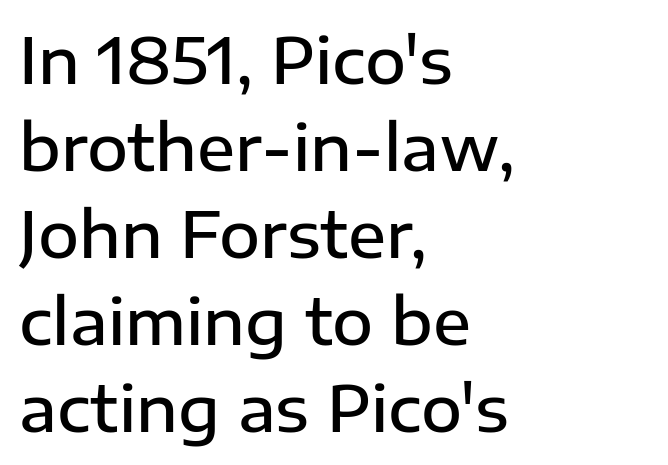
This rendering leaves character spacing at its baseline value. Grotesque or geometric, the face here clearly has no serifs. This sample has the flowing, uneven cadence of proportional lettering. Summary of weight: moderately heavy, a semibold.
